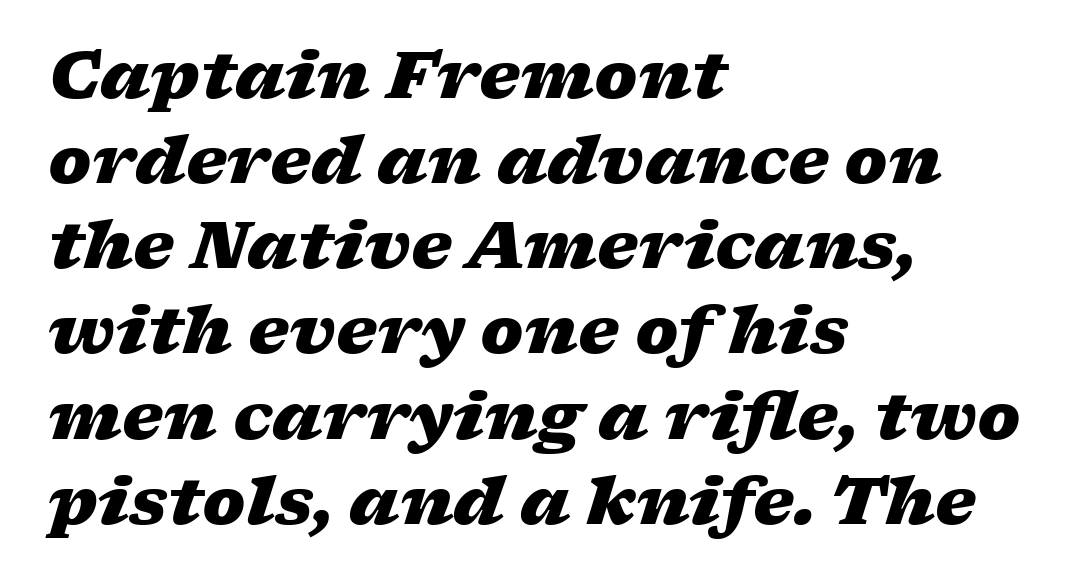
On the weight axis this lands at bold, roughly 700. Does the lettering tilt? It does — this is italic. Short note: letters normally spaced. Descender tails drop into unmarked territory. The space between consecutive lines is moderate.
